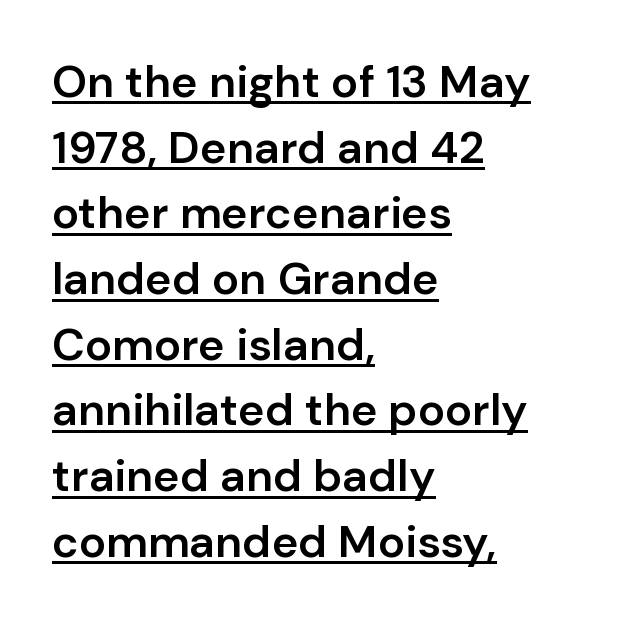
Is this a fixed-width face? No — the glyphs have proportional, varying widths. The rendering uses a moderate line-height, typical for paragraphs. Its strokes are somewhat broadened, the hallmark of semibold type. Is there an underline? Yes — a line sits under the letters.
